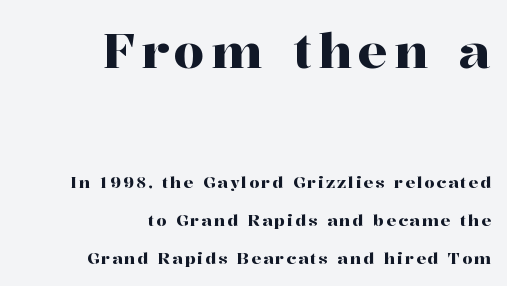
Q: Is the text italic (slanted)? A: No, it is upright.
Q: Is the typeface a serif or a sans-serif typeface? A: Serif.
Q: Is the text underlined? A: No.
Q: How is the paragraph aligned? A: Right-aligned.
Q: Is the spacing between lines tight, normal or loose? A: Loose.
Q: Which block of text is set in a larger size, the first (top) or the second (bottom)? A: The first (top) one.
Q: Width (condensed, normal, or wide)? A: Normal.
Q: Stroke contrast? A: High.
Q: x-height? A: Medium.
Q: Monospaced? A: No.
